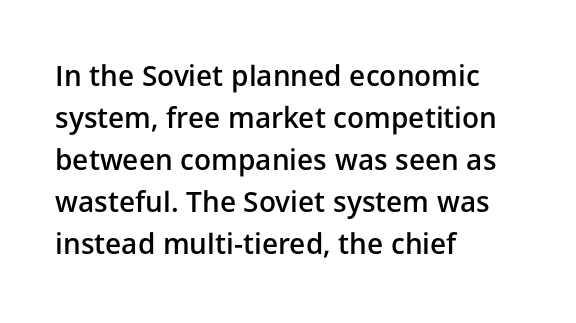
Q: Is the text bold? A: Semi-bold.
Q: Is the text italic (slanted)? A: No, it is upright.
Q: Is the typeface a serif or a sans-serif typeface? A: Sans-serif.
Q: Is the text underlined? A: No.
Q: How is the paragraph aligned? A: Left-aligned.
Q: Is the spacing between letters normal or unusually wide? A: Normal.
Q: Is the spacing between lines tight, normal or loose? A: Normal.
Q: Width (condensed, normal, or wide)? A: Normal.
Q: Stroke contrast? A: Low.
Q: x-height? A: Medium.
Q: Monospaced? A: No.
